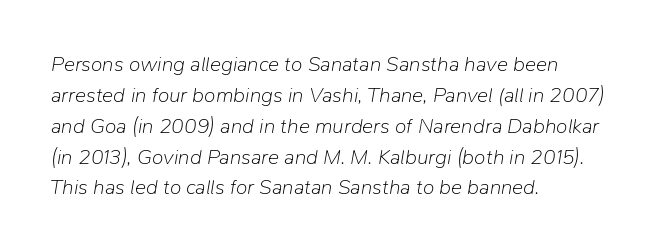
The image shows 21 px text type, italic (leaning right); set left-aligned, normal line spacing (1.47x), normal letter spacing, not underlined.
